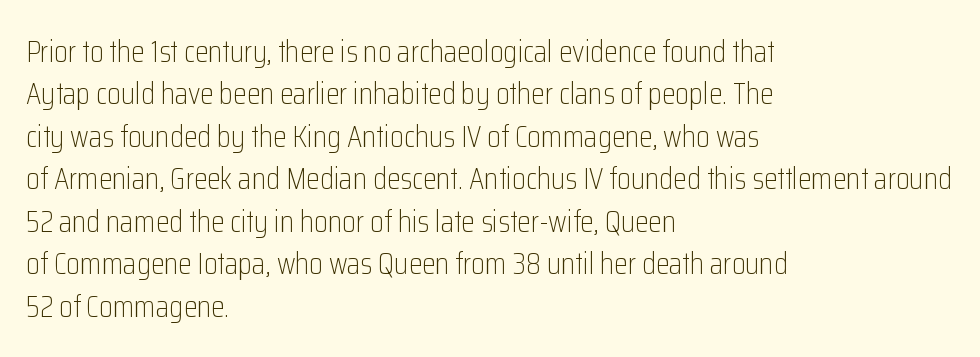
The image shows 31 px light, condensed sans-serif type, upright; set left-aligned, normal line spacing (1.37x), normal letter spacing, not underlined; low stroke contrast and a medium x-height.
